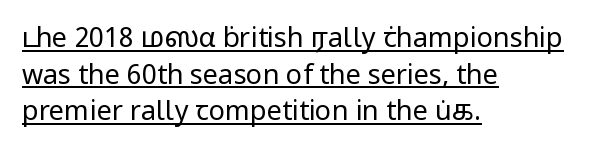
Q: Is the text bold? A: No.
Q: Is the text italic (slanted)? A: No, it is upright.
Q: Is the text underlined? A: Yes.
Q: How is the paragraph aligned? A: Left-aligned.
Q: Is the spacing between letters normal or unusually wide? A: Normal.
Q: Is the spacing between lines tight, normal or loose? A: Normal.
